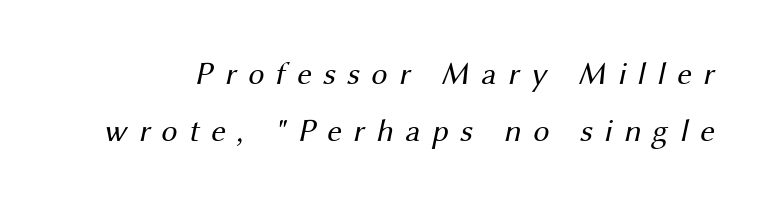
{"serif": "no", "bold": "no", "weight": "regular", "width": "normal", "stroke_contrast": "medium", "x_height": "medium", "monospaced": "no", "underline": "no", "line_spacing_ratio": 1.78, "letter_spacing": "wide", "letter_spacing_em": 0.36, "glyph_px": 32}
